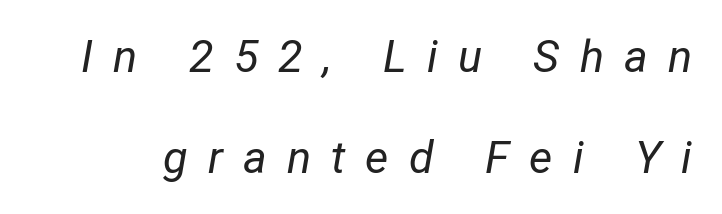
A quiet, ordinary-to-light weight characterises the typeface. Style check: oblique. A clean baseline with only descenders dipping below it. Quick note: interline space is abundant.
